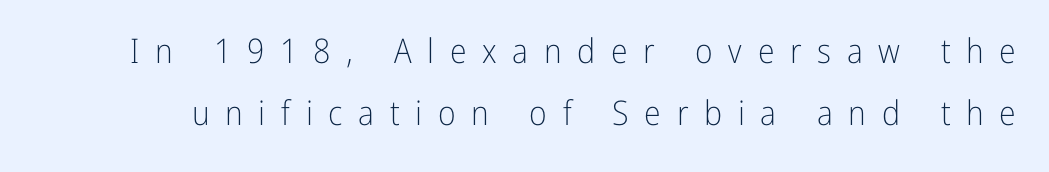
This is roman type, the default non-slanted kind. Only glyphs here, with clear space below each row. Serif or sans? Sans — the stroke terminals are bare. Vertical stems look standard width or narrower in stroke. Observe the wide spacing: letters keep a clear distance from each other.
